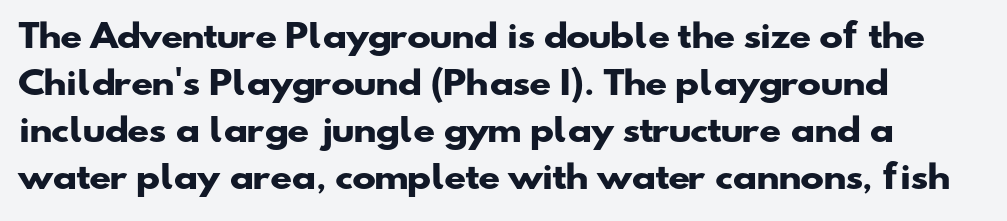
The letters carry no serifs — their stems end cleanly without finishing strokes. Beneath every word, the page is bare. You could not count columns in this text — the font is proportionally spaced. Pretty heavy lettering here — definitely bold. The rendering uses a moderate line-height, typical for paragraphs.
